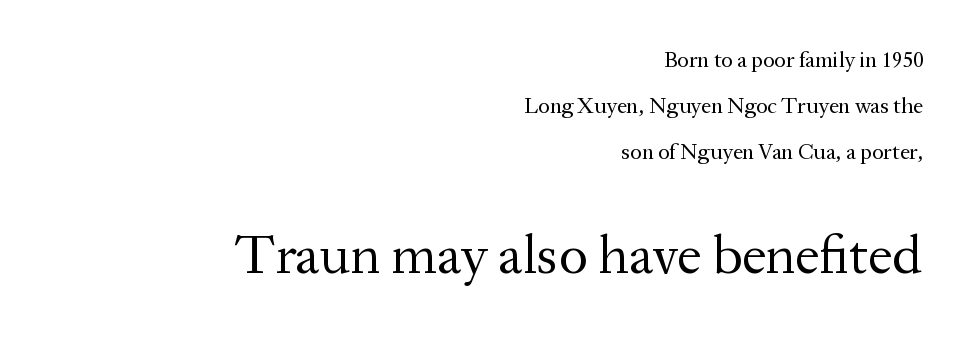
The image shows 55 px regular-weight serif type, upright; set right-aligned, loose line spacing (2.08x), normal letter spacing, not underlined; the second (bottom) block is 2.5x larger; medium stroke contrast and a medium x-height.
